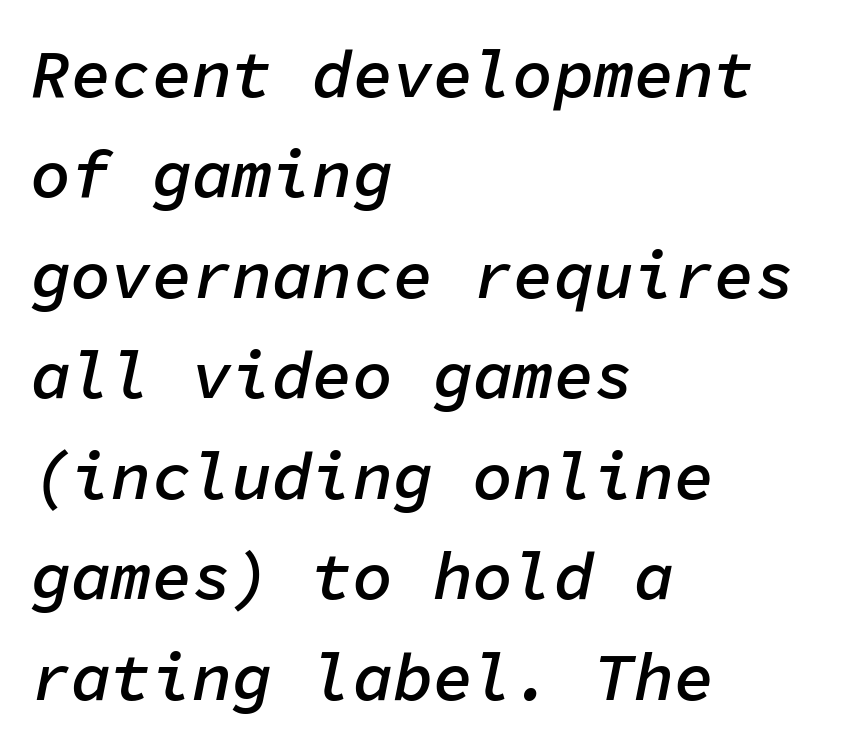
Q: Is the text bold? A: Semi-bold.
Q: Is the text italic (slanted)? A: Yes, it leans right by about 11 degrees.
Q: Is the text underlined? A: No.
Q: How is the paragraph aligned? A: Left-aligned.
Q: Is the spacing between letters normal or unusually wide? A: Normal.
Q: Is the spacing between lines tight, normal or loose? A: Normal.
Q: Width (condensed, normal, or wide)? A: Normal.
Q: Stroke contrast? A: Low.
Q: x-height? A: Medium.
Q: Monospaced? A: Yes.
